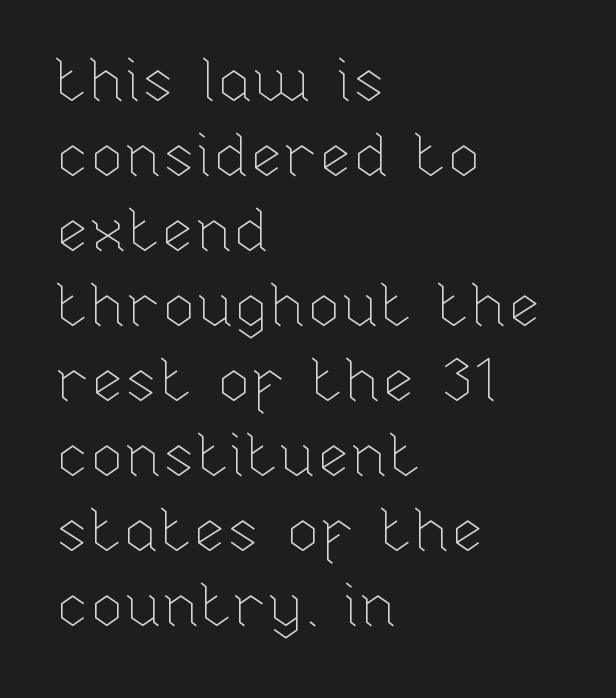
The image shows 61 px thin type, upright; set left-aligned, line spacing 1.23x, normal letter spacing, not underlined; low stroke contrast and a medium x-height.
